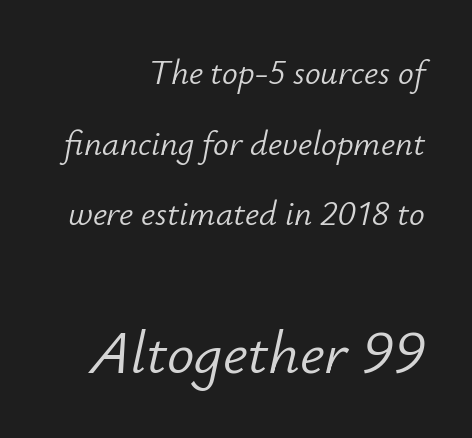
You could not count columns in this text — the font is proportionally spaced. Compared with typical body copy, the letter spacing here is the same. The rendering applies a slant to the glyphs. The glyphs are unaccompanied by any horizontal stroke below them. The rendering anchors every line to the right-hand side.
